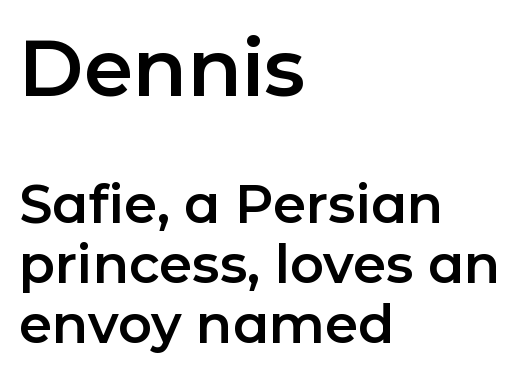
The image shows 79 px sans-serif type, upright; set left-aligned, tight line spacing (1.13x), normal letter spacing, not underlined; the first (top) block is 1.49x larger; low stroke contrast and a medium x-height.
